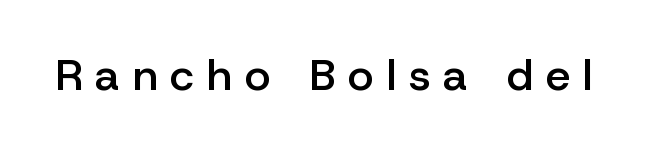
The image shows 44 px semibold sans-serif type, upright; set unusually wide letter spacing (+0.29 em), not underlined; low stroke contrast and a medium x-height.
